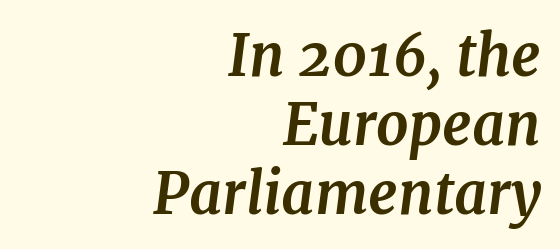
Q: Is the text bold? A: Yes.
Q: Is the text italic (slanted)? A: Yes, it leans right by about 7 degrees.
Q: Is the typeface a serif or a sans-serif typeface? A: Serif.
Q: Is the text underlined? A: No.
Q: How is the paragraph aligned? A: Right-aligned.
Q: Is the spacing between letters normal or unusually wide? A: Normal.
Q: Width (condensed, normal, or wide)? A: Normal.
Q: Stroke contrast? A: Medium.
Q: x-height? A: Medium.
Q: Monospaced? A: No.
